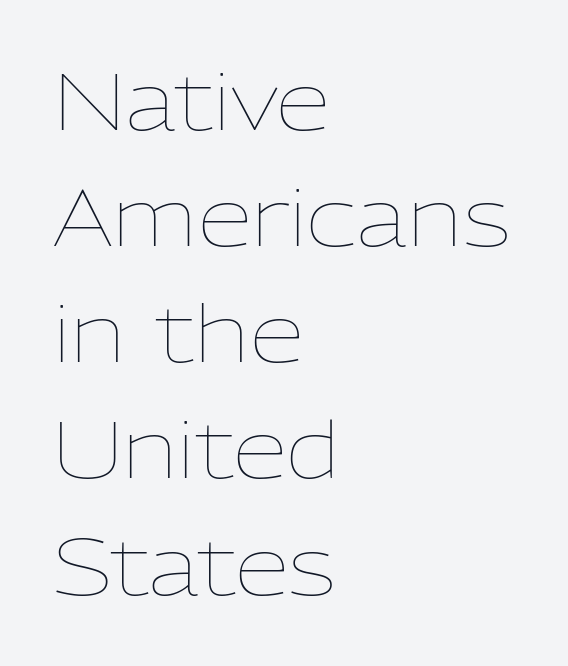
Q: Is the text bold? A: No.
Q: Is the text italic (slanted)? A: No, it is upright.
Q: Is the text underlined? A: No.
Q: How is the paragraph aligned? A: Left-aligned.
Q: Is the spacing between letters normal or unusually wide? A: Normal.
Q: Is the spacing between lines tight, normal or loose? A: Normal.
Q: Width (condensed, normal, or wide)? A: Normal.
Q: Stroke contrast? A: Low.
Q: x-height? A: Medium.
Q: Monospaced? A: No.
